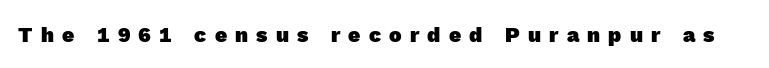
Q: Is the text bold? A: Yes.
Q: Is the text underlined? A: No.
Q: Is the spacing between letters normal or unusually wide? A: Unusually wide.
